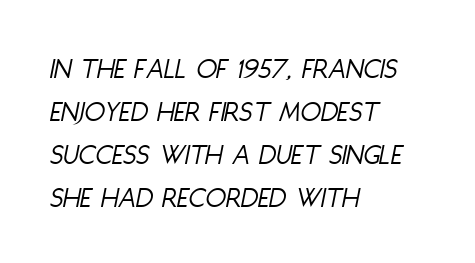
The image shows 30 px light, condensed type, italic (leaning right); set left-aligned, normal line spacing (1.43x), normal letter spacing, not underlined; low stroke contrast and a large x-height.
